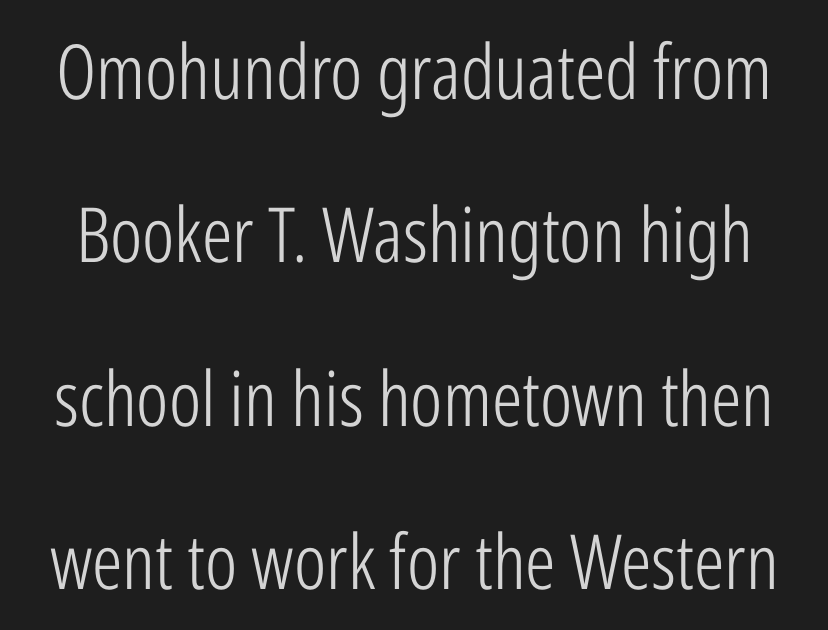
Is this a sans? Yes — the strokes have no serifs. Compared with typical body copy, the letter spacing here is the same. On a weight scale, this lands at 450 or below. In terms of posture, this sample is upright.
